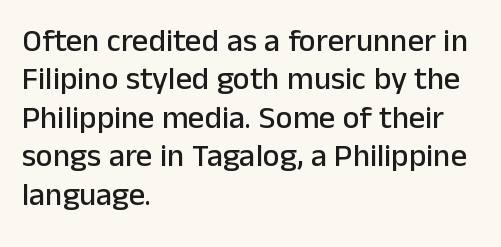
The image shows 32 px sans-serif type, upright; set left-aligned, line spacing 1.2x, normal letter spacing, not underlined; low stroke contrast and a medium x-height.
